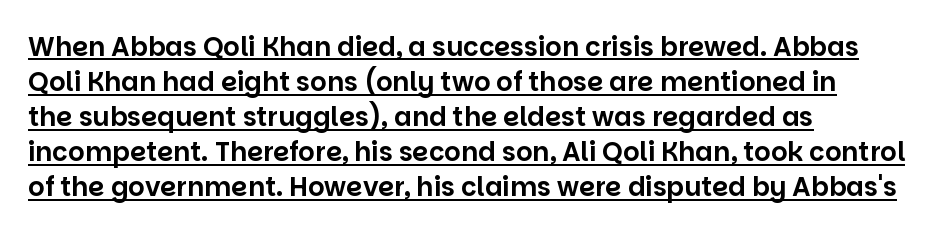
{"italic": "no", "underline": "yes", "align": "left", "line_spacing": "normal", "line_spacing_ratio": 1.35, "letter_spacing": "normal", "letter_spacing_em": 0.0, "glyph_px": 26}
